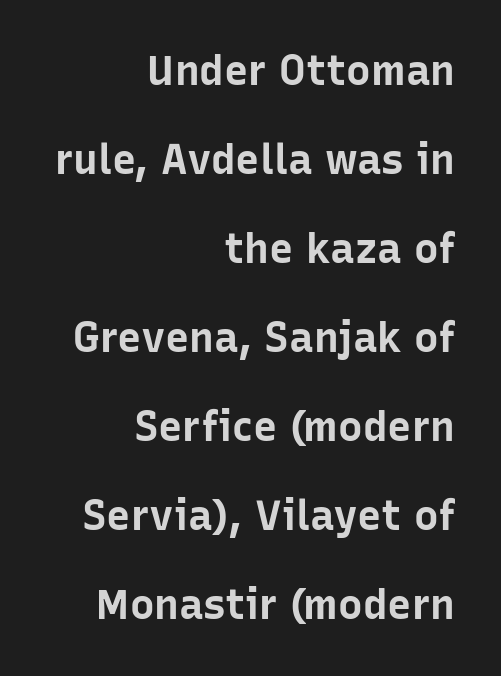
{"serif": "no", "italic": "no", "bold": "yes", "weight": "bold", "width": "normal", "stroke_contrast": "low", "x_height": "medium", "monospaced": "no", "underline": "no", "align": "right", "line_spacing": "loose", "line_spacing_ratio": 2.17, "letter_spacing": "normal", "letter_spacing_em": 0.0, "glyph_px": 41}
